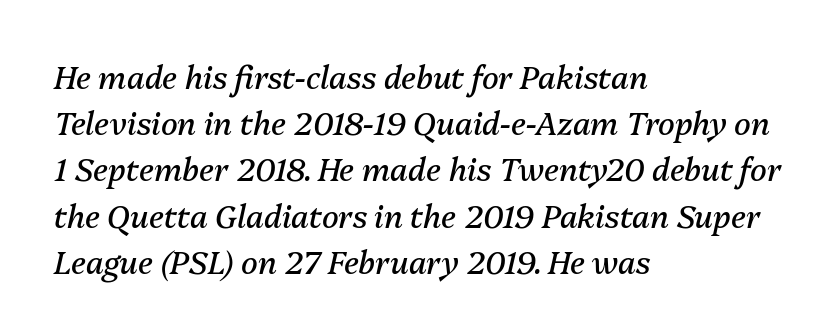
{"italic": "yes", "lean": "right", "slant_degrees": 13, "bold": "no", "weight": "regular", "width": "normal", "stroke_contrast": "medium", "x_height": "medium", "monospaced": "no", "underline": "no", "align": "left", "line_spacing": "normal", "line_spacing_ratio": 1.49, "letter_spacing": "normal", "letter_spacing_em": 0.0, "glyph_px": 31}
